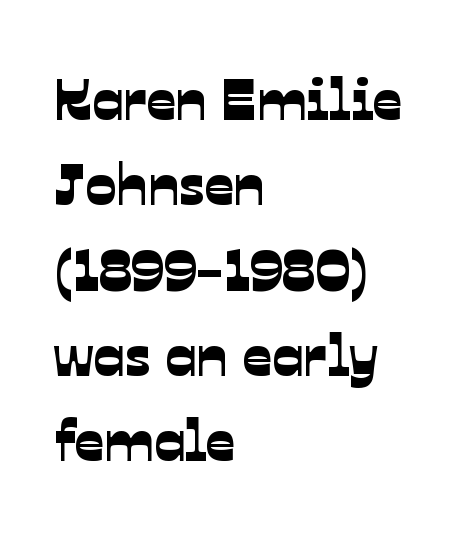
{"serif": "no", "width": "normal", "stroke_contrast": "low", "x_height": "medium", "monospaced": "no", "underline": "no", "align": "left", "line_spacing": "normal", "line_spacing_ratio": 1.47, "letter_spacing": "normal", "letter_spacing_em": 0.0, "glyph_px": 58}
